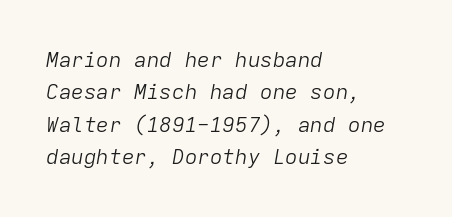
Q: Is the text bold? A: No.
Q: Is the text italic (slanted)? A: Yes, it leans right by about 9 degrees.
Q: Is the text underlined? A: No.
Q: How is the paragraph aligned? A: Left-aligned.
Q: Is the spacing between letters normal or unusually wide? A: Normal.
Q: Is the spacing between lines tight, normal or loose? A: Normal.
